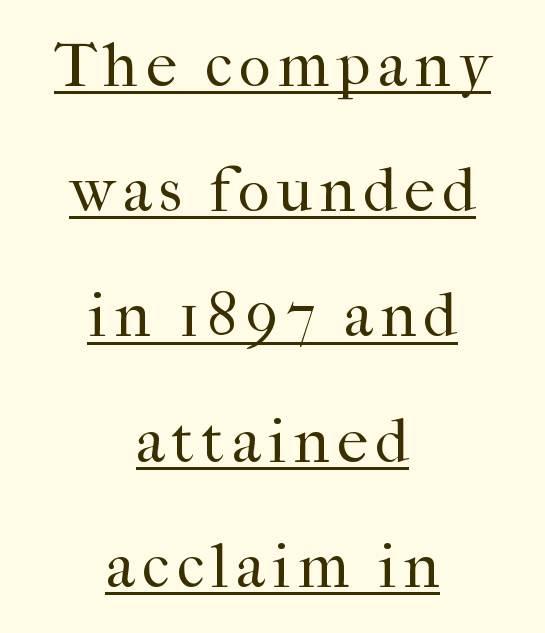
The image shows 62 px regular-weight serif type, upright; set centered, loose line spacing (2.02x), underlined; high stroke contrast and a medium x-height.
